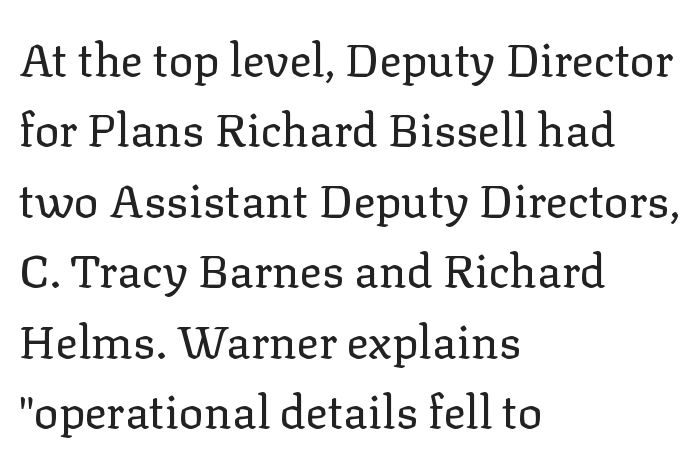
These lines are rendered in a variable-pitch font. Leading matches the norm, producing a regular column. The font sits on the lighter half of the weight spectrum, regular included. You can tell from the footed stems that serif type was used.
